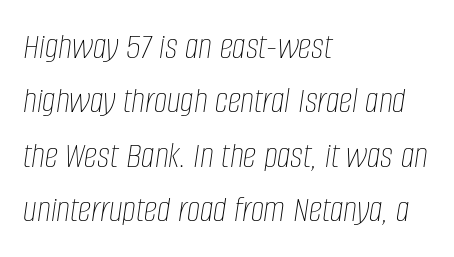
Spacing between characters is what you'd get straight out of the box. Varying glyph widths throughout — classic text-font behaviour. No extra ink here — the face is not bold. Does the lettering tilt? It does — this is italic.
